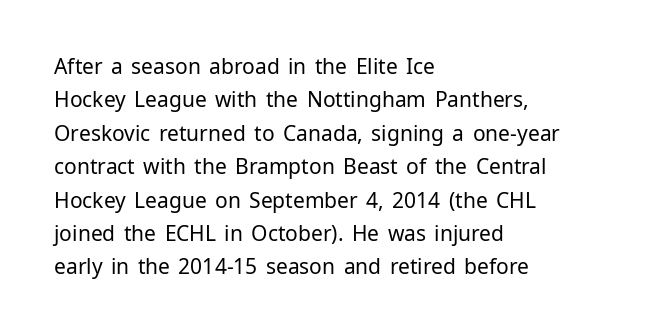
How would I describe the line gaps? Plain and ordinary. Weight: in the light-to-regular range. The type is set solid horizontally, with unmodified tracking. The lines are quadded left.
